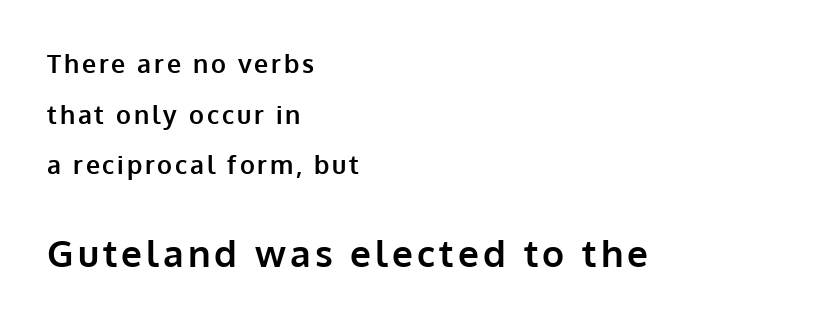
The image shows 37 px bold sans-serif type, upright; set left-aligned, loose line spacing (2.03x), not underlined; the second (bottom) block is 1.48x larger; low stroke contrast and a medium x-height.
